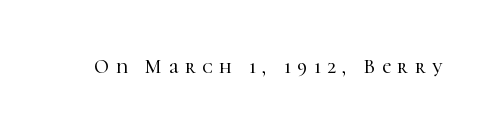
Observe the wide spacing: letters keep a clear distance from each other. Ascenders rise straight up at ninety degrees. The glyphs are unaccompanied by any horizontal stroke below them.
